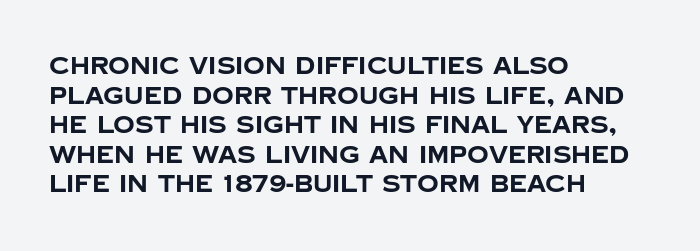
Q: Is the text bold? A: Yes.
Q: Is the text italic (slanted)? A: No, it is upright.
Q: Is the text underlined? A: No.
Q: How is the paragraph aligned? A: Left-aligned.
Q: Is the spacing between letters normal or unusually wide? A: Normal.
